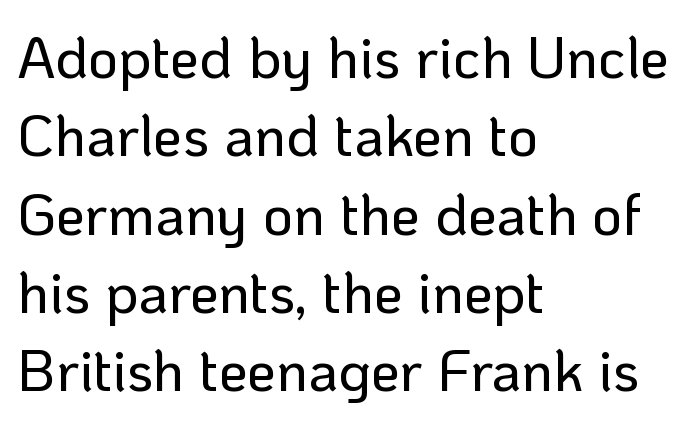
Q: Is the text italic (slanted)? A: No, it is upright.
Q: Is the typeface a serif or a sans-serif typeface? A: Sans-serif.
Q: Is the text underlined? A: No.
Q: How is the paragraph aligned? A: Left-aligned.
Q: Is the spacing between letters normal or unusually wide? A: Normal.
Q: Is the spacing between lines tight, normal or loose? A: Normal.
Q: Width (condensed, normal, or wide)? A: Normal.
Q: Stroke contrast? A: Low.
Q: x-height? A: Medium.
Q: Monospaced? A: No.
